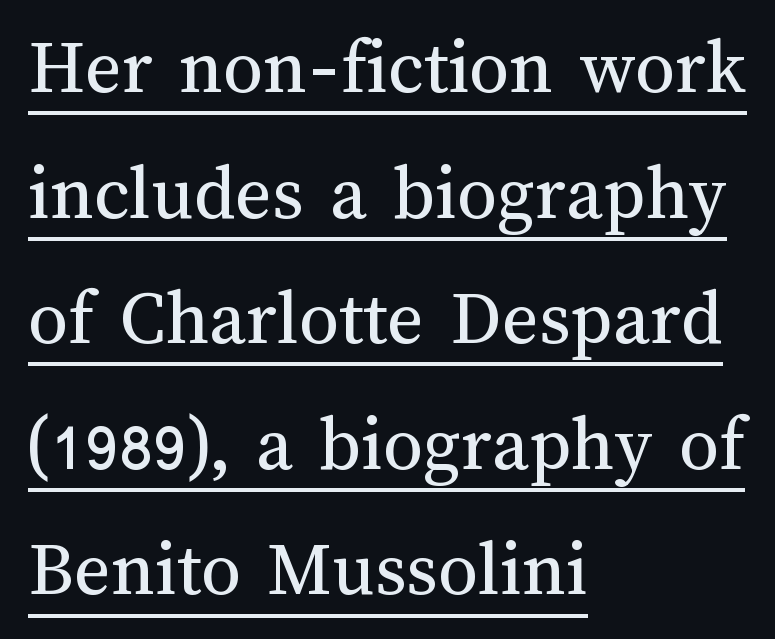
Q: Is the text bold? A: No.
Q: Is the text italic (slanted)? A: No, it is upright.
Q: Is the text underlined? A: Yes.
Q: How is the paragraph aligned? A: Left-aligned.
Q: Is the spacing between letters normal or unusually wide? A: Normal.
Q: Is the spacing between lines tight, normal or loose? A: Normal.
Q: Width (condensed, normal, or wide)? A: Normal.
Q: Stroke contrast? A: Medium.
Q: x-height? A: Medium.
Q: Monospaced? A: No.
